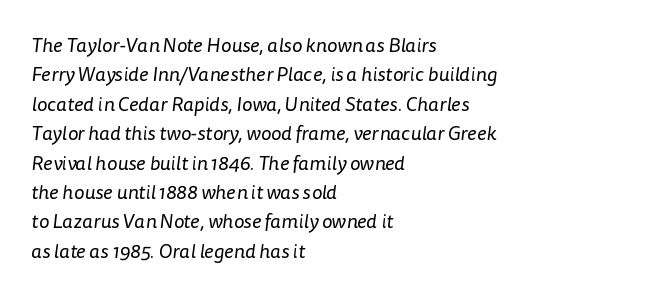
Is this a heavy cut? Hardly; it is regular or lighter. Notice how descenders clear the ascenders below comfortably — that's standard leading. Between one letter and the next there's only the usual sliver of space. The zone under the glyphs is completely vacant.
